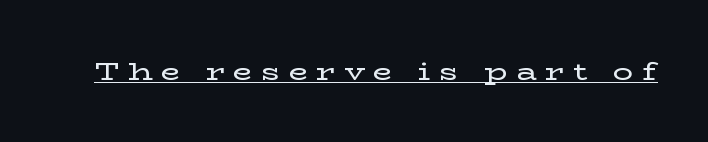
Glance below the letters and you will spot a drawn line. Is the letter spacing exaggerated? Yes — the characters are pushed far apart. Unlike italic type, these characters show no tilt at all.
